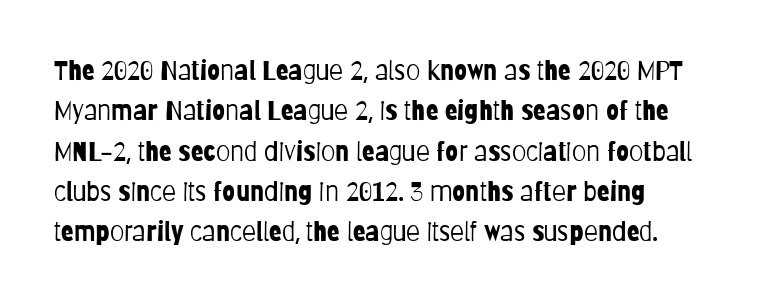
{"italic": "no", "bold": "no", "underline": "no", "align": "left", "line_spacing": "normal", "line_spacing_ratio": 1.55, "letter_spacing": "normal", "letter_spacing_em": 0.0, "glyph_px": 26}
